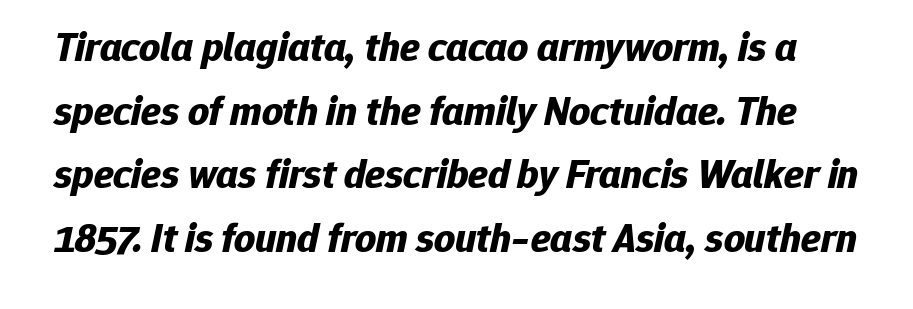
The axis of the letterforms is tilted away from vertical. Baseline-to-baseline distance is the conventional proportion of letter height. Every letter is thick-stroked: bold, no question. Proportional: the letters do not fall into vertical columns.
